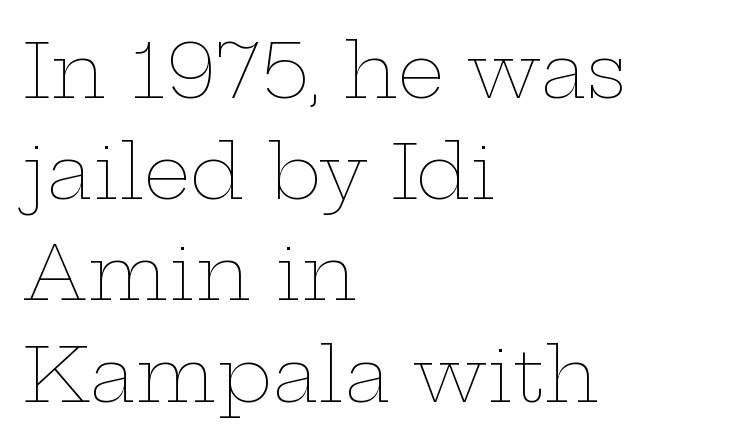
The image shows 75 px thin, wide type, upright; set left-aligned, normal line spacing (1.35x), normal letter spacing, not underlined; low stroke contrast and a medium x-height.
